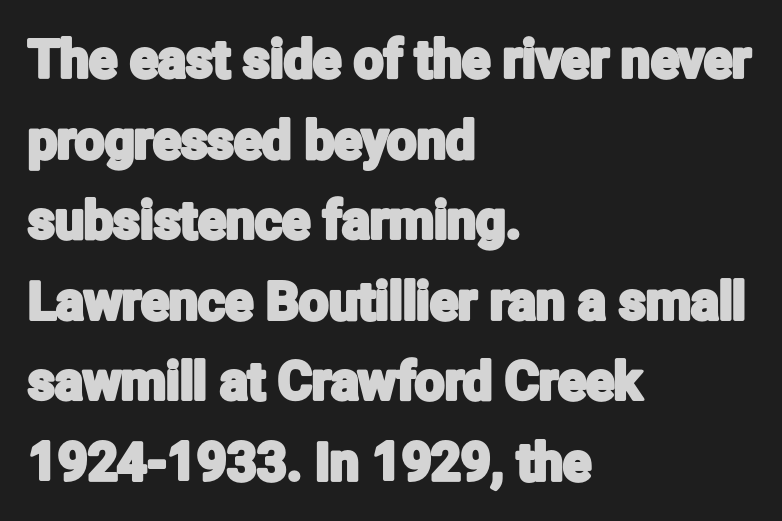
Is this a fixed-width face? No — the glyphs have proportional, varying widths. The paragraph shown leans on its left margin. No extra tracking has been applied to these lines. Anything drawn beneath the words? Only blank space. Leading matches the norm, producing a regular column.
